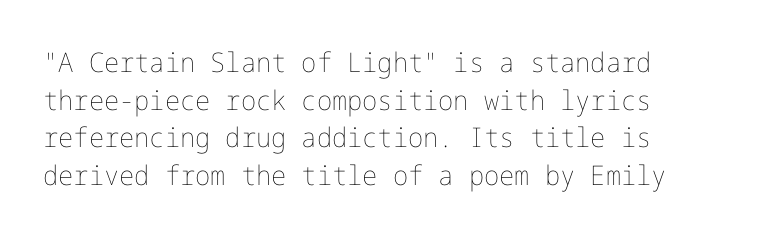
Notice how the stems are strictly vertical — no italics here. A bare baseline throughout the passage. Inter-character spacing is left at the font's built-in metrics. Vertical spacing — default. The ragged edge is on the right, which tells us the setting is flush left. The font sits on the lighter half of the weight spectrum, regular included.
